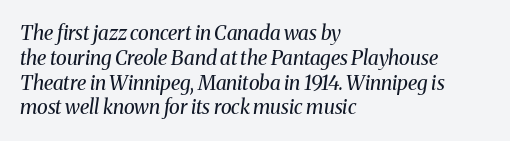
The image shows 20 px text type, italic (leaning right); set left-aligned, line spacing 1.24x, normal letter spacing, not underlined.
